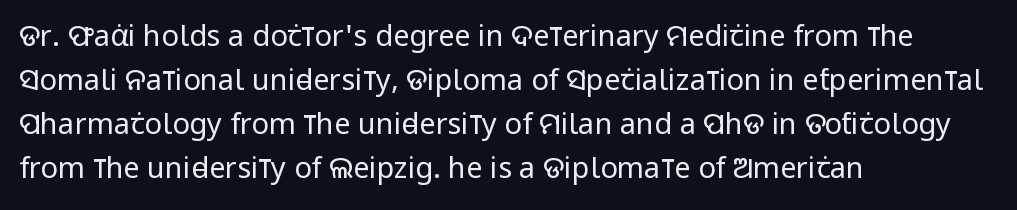
Typographically, this falls in the sans-serif category. The letters stand upright; this is a roman face. A light-to-regular cut is what we see here. What stands out about the letter spacing? Nothing — it is the standard amount. Character widths vary here, with narrow letters taking less room than wide ones. The typesetter chose a ragged-right arrangement here.
